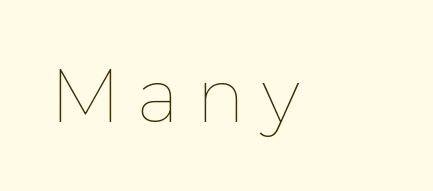
{"italic": "no", "bold": "no", "weight": "thin", "width": "normal", "stroke_contrast": "low", "x_height": "medium", "monospaced": "no", "underline": "no", "align": "left", "letter_spacing": "wide", "letter_spacing_em": 0.22, "glyph_px": 74}
